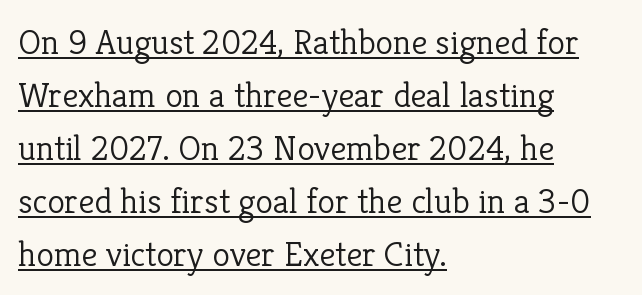
{"serif": "yes", "italic": "no", "bold": "no", "weight": "light", "width": "normal", "stroke_contrast": "low", "x_height": "medium", "monospaced": "no", "underline": "yes", "align": "left", "line_spacing": "normal", "line_spacing_ratio": 1.47, "letter_spacing": "normal", "letter_spacing_em": 0.0, "glyph_px": 36}
